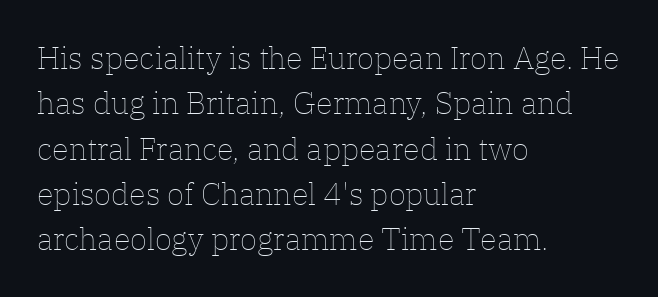
Q: Is the text bold? A: No.
Q: Is the text italic (slanted)? A: No, it is upright.
Q: Is the text underlined? A: No.
Q: How is the paragraph aligned? A: Left-aligned.
Q: Is the spacing between letters normal or unusually wide? A: Normal.
Q: Is the spacing between lines tight, normal or loose? A: Normal.
Q: Width (condensed, normal, or wide)? A: Normal.
Q: Stroke contrast? A: Low.
Q: x-height? A: Medium.
Q: Monospaced? A: No.
